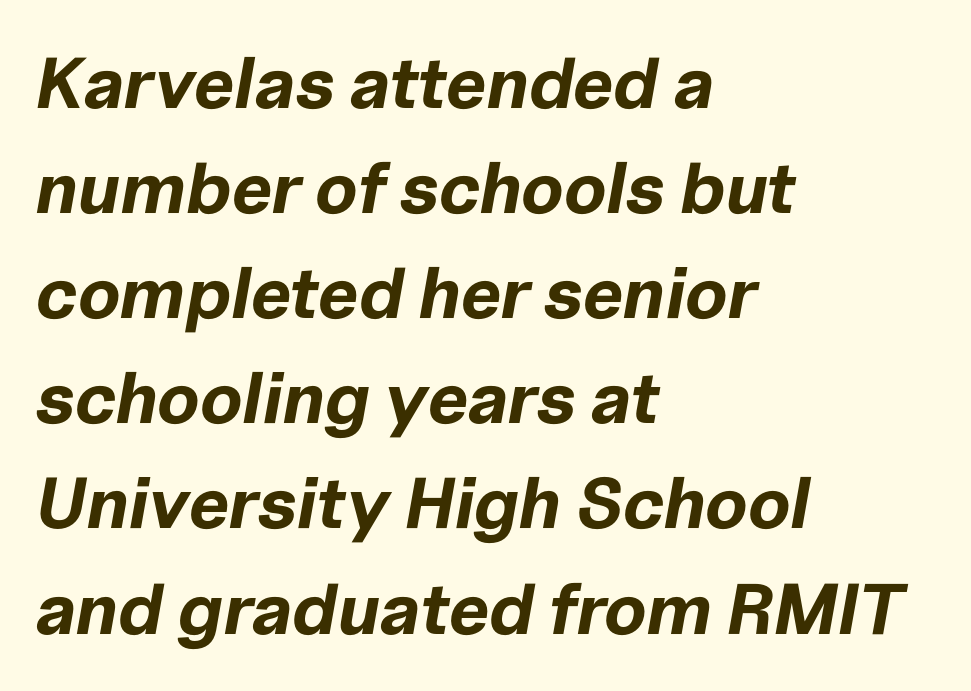
Q: Is the text bold? A: Yes.
Q: Is the text italic (slanted)? A: Yes, it leans right by about 10 degrees.
Q: Is the text underlined? A: No.
Q: How is the paragraph aligned? A: Left-aligned.
Q: Is the spacing between letters normal or unusually wide? A: Normal.
Q: Is the spacing between lines tight, normal or loose? A: Normal.
Q: Width (condensed, normal, or wide)? A: Normal.
Q: Stroke contrast? A: Low.
Q: x-height? A: Medium.
Q: Monospaced? A: No.
